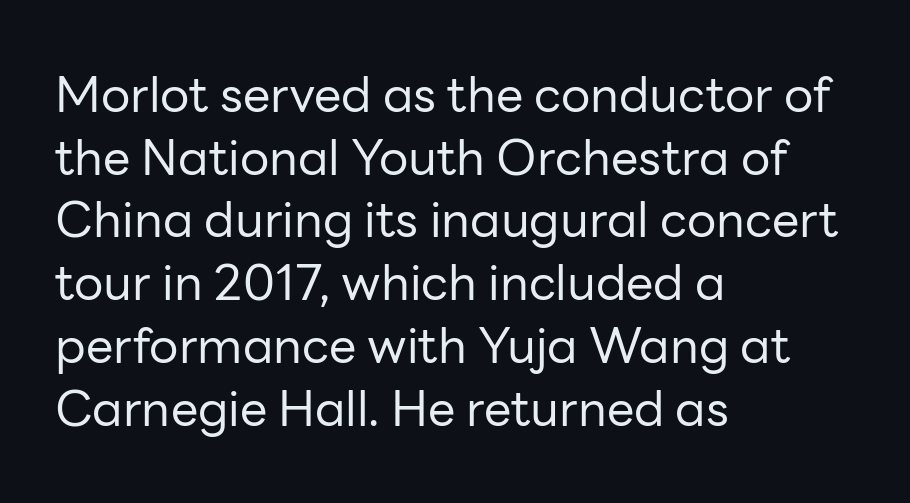
The image shows 49 px regular-weight sans-serif type, upright; set left-aligned, normal line spacing (1.28x), normal letter spacing, not underlined; low stroke contrast and a medium x-height.
